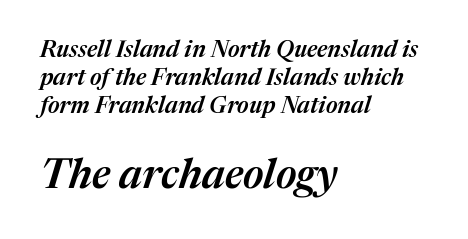
Between these two stacked blocks, the lower one wins on size. The area under the type is left untouched. The typesetter chose a ragged-right arrangement here. You could not count columns in this text — the font is proportionally spaced. The letters are slanted; this is an italic face.
